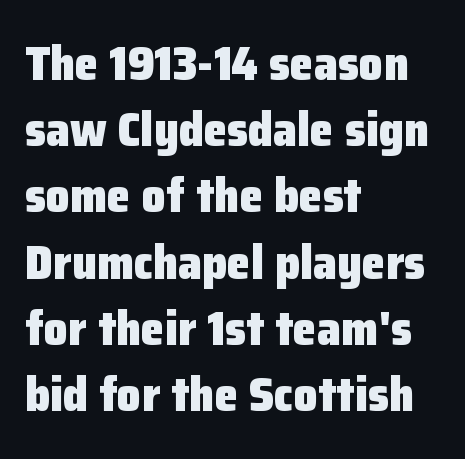
Q: Is the text bold? A: Yes.
Q: Is the text italic (slanted)? A: No, it is upright.
Q: Is the typeface a serif or a sans-serif typeface? A: Sans-serif.
Q: Is the text underlined? A: No.
Q: How is the paragraph aligned? A: Left-aligned.
Q: Is the spacing between letters normal or unusually wide? A: Normal.
Q: Is the spacing between lines tight, normal or loose? A: Normal.
Q: Width (condensed, normal, or wide)? A: Normal.
Q: Stroke contrast? A: Low.
Q: x-height? A: Medium.
Q: Monospaced? A: No.
